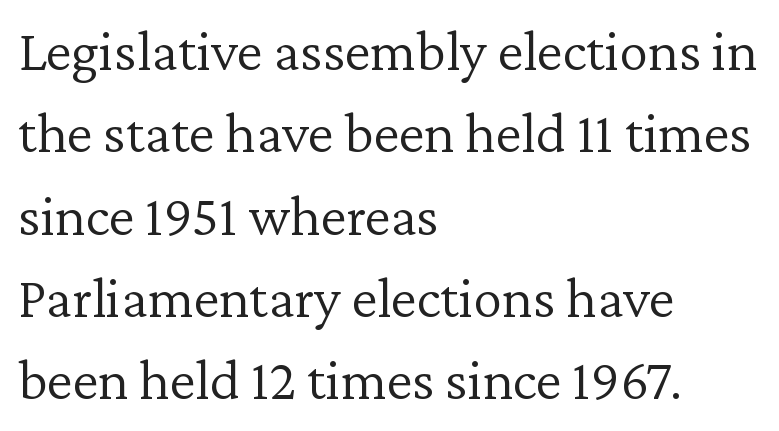
The image shows 58 px light serif type, upright; set left-aligned, normal line spacing (1.42x), normal letter spacing, not underlined; low stroke contrast and a medium x-height.
